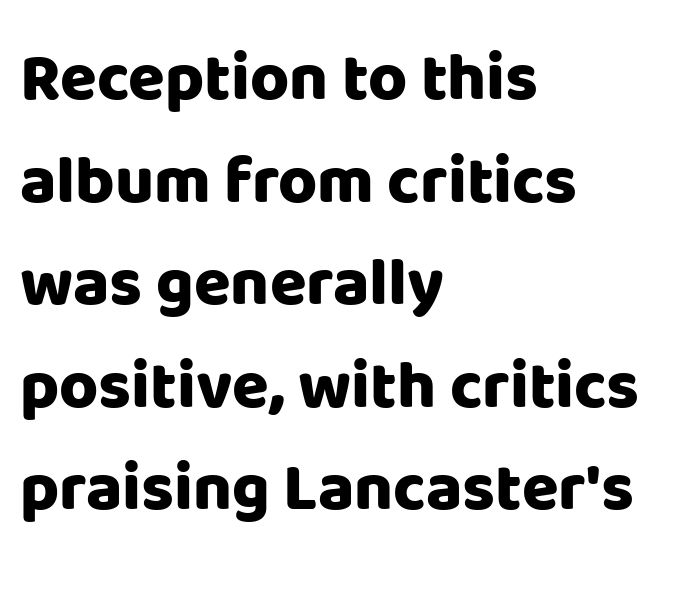
{"serif": "no", "italic": "no", "bold": "yes", "weight": "heavy", "width": "normal", "stroke_contrast": "low", "x_height": "large", "monospaced": "no", "underline": "no", "align": "left", "line_spacing": "normal", "line_spacing_ratio": 1.53, "letter_spacing": "normal", "letter_spacing_em": 0.0, "glyph_px": 67}
